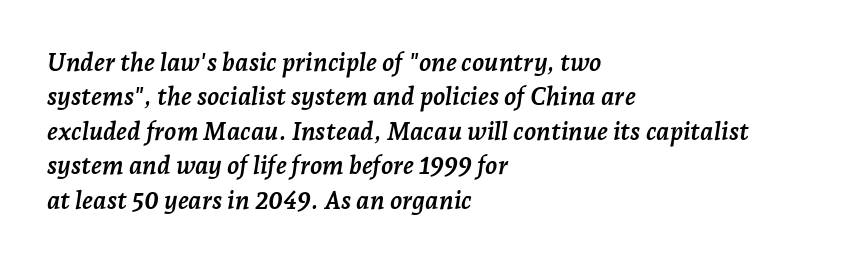
The image shows 25 px bold type, italic (leaning right); set left-aligned, normal line spacing (1.38x), normal letter spacing, not underlined.
